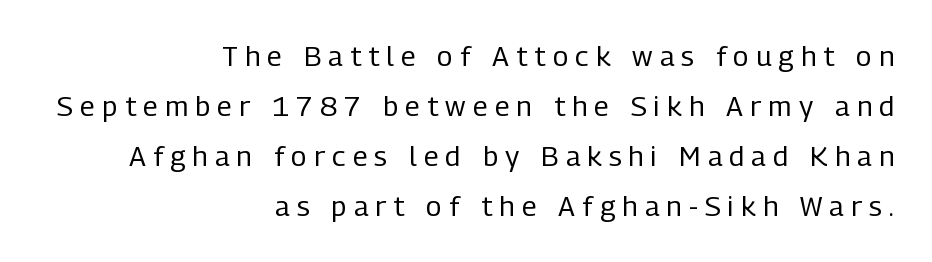
{"serif": "no", "italic": "no", "bold": "no", "weight": "regular", "width": "condensed", "stroke_contrast": "low", "x_height": "medium", "monospaced": "no", "underline": "no", "align": "right", "line_spacing_ratio": 1.79, "letter_spacing": "wide", "letter_spacing_em": 0.26, "glyph_px": 28}
